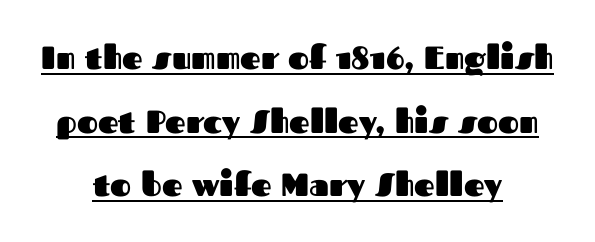
Q: Is the text bold? A: Yes.
Q: Is the text italic (slanted)? A: No, it is upright.
Q: Is the typeface a serif or a sans-serif typeface? A: Sans-serif.
Q: Is the text underlined? A: Yes.
Q: How is the paragraph aligned? A: Centered.
Q: Is the spacing between letters normal or unusually wide? A: Normal.
Q: Is the spacing between lines tight, normal or loose? A: Loose.
Q: Width (condensed, normal, or wide)? A: Normal.
Q: Stroke contrast? A: Medium.
Q: x-height? A: Medium.
Q: Monospaced? A: No.
